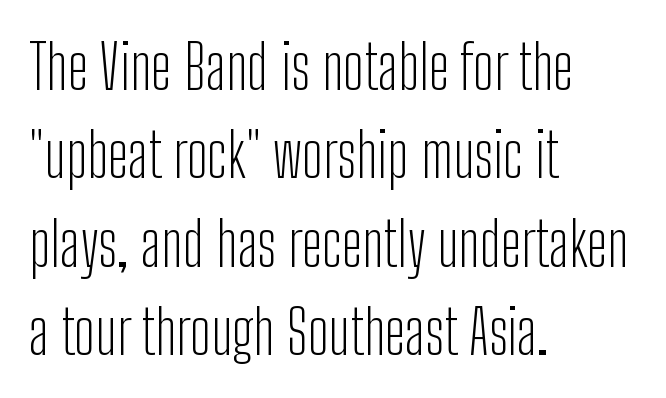
{"serif": "no", "italic": "no", "bold": "no", "weight": "light", "width": "condensed", "stroke_contrast": "low", "x_height": "medium", "monospaced": "no", "underline": "no", "align": "left", "line_spacing": "normal", "line_spacing_ratio": 1.45, "letter_spacing": "normal", "letter_spacing_em": 0.0, "glyph_px": 61}
